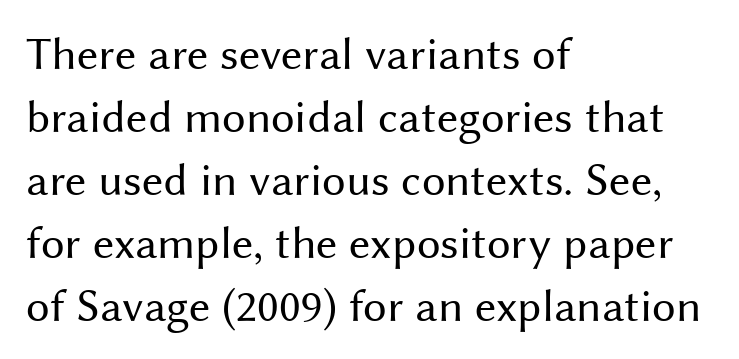
The image shows 47 px regular-weight sans-serif type, upright; set left-aligned, normal line spacing (1.34x), normal letter spacing, not underlined; medium stroke contrast and a medium x-height.
